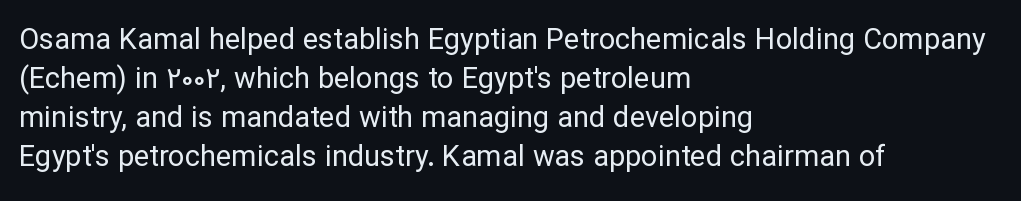
Q: Is the text bold? A: No.
Q: Is the text italic (slanted)? A: No, it is upright.
Q: Is the typeface a serif or a sans-serif typeface? A: Sans-serif.
Q: Is the text underlined? A: No.
Q: How is the paragraph aligned? A: Left-aligned.
Q: Is the spacing between letters normal or unusually wide? A: Normal.
Q: Is the spacing between lines tight, normal or loose? A: Normal.
Q: Width (condensed, normal, or wide)? A: Normal.
Q: Stroke contrast? A: Low.
Q: x-height? A: Medium.
Q: Monospaced? A: No.
